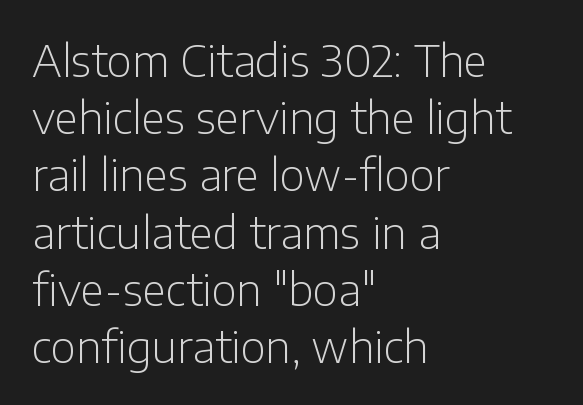
The designer went with a sans here, leaving each stem footless. A student would call this left alignment; a typographer would say flush left, rag right. Lines of text with bare space underneath. Every character sits straight up, as roman type does. Compared with a typical body face, this is equally light or lighter still. Evenly set lines give the paragraph a standard silhouette.
